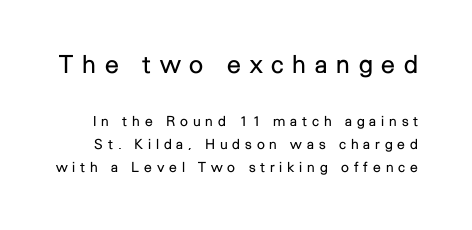
The image shows 25 px text type, upright; set normal line spacing (1.65x), unusually wide letter spacing (+0.35 em), not underlined; the first (top) block is 1.79x larger.
